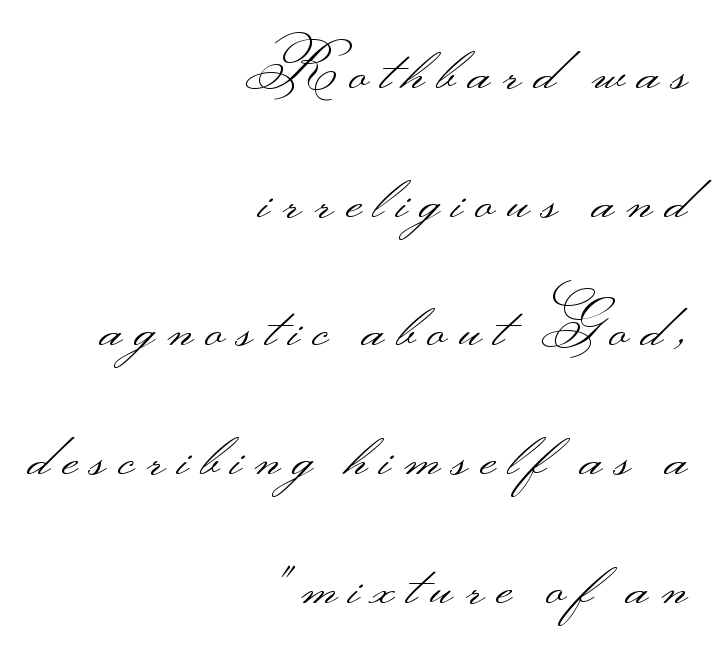
I'd call this a sans setting — the letters go barefoot. The face used here is proportionally spaced, like ordinary book or web type. This rendering uses right alignment, leaving the left contour irregular. Ink coverage per letter is moderate at most. The rendering uses a large line-height, opening up the rows. In terms of letterspacing, this is a distinctly airy, spread setting.
